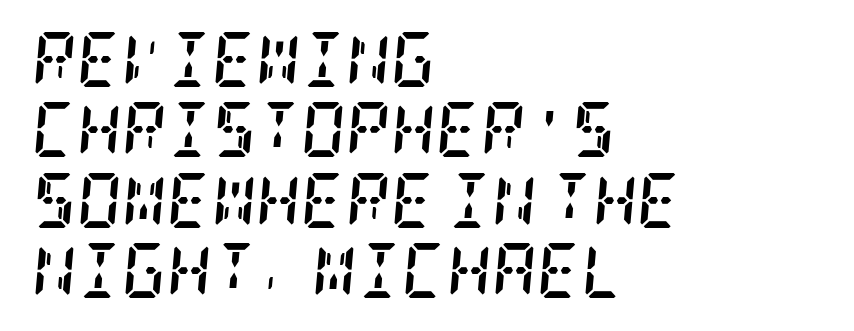
{"serif": "yes", "italic": "yes", "lean": "right", "slant_degrees": 5, "bold": "yes", "weight": "semibold", "width": "condensed", "stroke_contrast": "low", "x_height": "large", "underline": "no", "align": "left", "line_spacing": "normal", "line_spacing_ratio": 1.28, "letter_spacing": "normal", "letter_spacing_em": 0.0, "glyph_px": 55}
